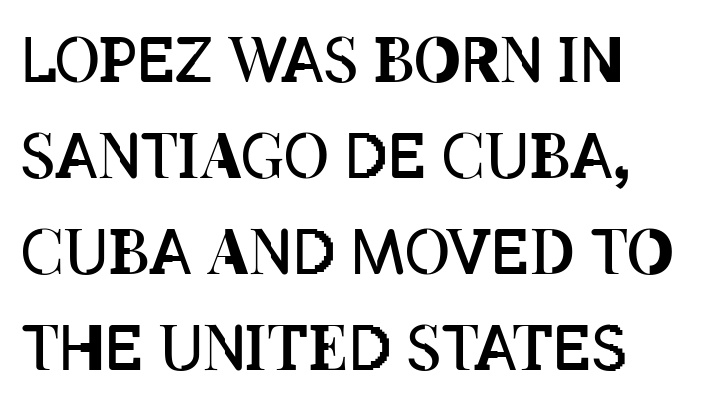
Q: Is the text bold? A: No.
Q: Is the text italic (slanted)? A: No, it is upright.
Q: Is the text underlined? A: No.
Q: How is the paragraph aligned? A: Left-aligned.
Q: Is the spacing between letters normal or unusually wide? A: Normal.
Q: Is the spacing between lines tight, normal or loose? A: Normal.
Q: Width (condensed, normal, or wide)? A: Condensed.
Q: Stroke contrast? A: Low.
Q: x-height? A: Large.
Q: Monospaced? A: No.
